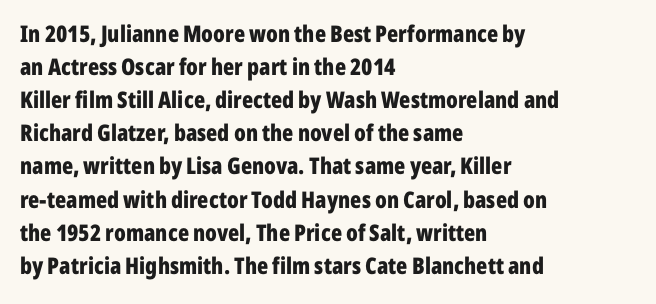
This sample keeps an unexceptional amount of space between lines. Strokes here are thick enough to call this a true bold. A student would call this left alignment; a typographer would say flush left, rag right. You can tell it's not italic because the verticals are truly vertical.
